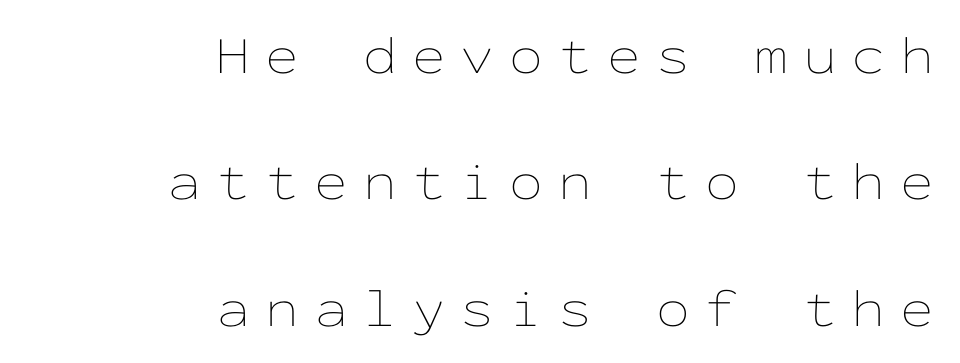
{"italic": "no", "bold": "no", "weight": "thin", "width": "wide", "stroke_contrast": "low", "x_height": "medium", "monospaced": "yes", "underline": "no", "align": "right", "line_spacing": "loose", "line_spacing_ratio": 2.34, "letter_spacing": "wide", "letter_spacing_em": 0.28, "glyph_px": 54}
